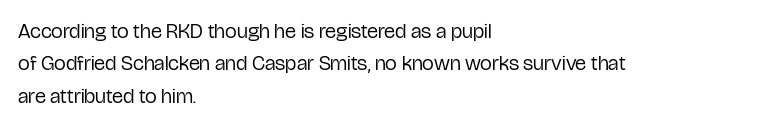
Q: Is the text bold? A: No.
Q: Is the text italic (slanted)? A: No, it is upright.
Q: Is the text underlined? A: No.
Q: How is the paragraph aligned? A: Left-aligned.
Q: Is the spacing between letters normal or unusually wide? A: Normal.
Q: Is the spacing between lines tight, normal or loose? A: Normal.
